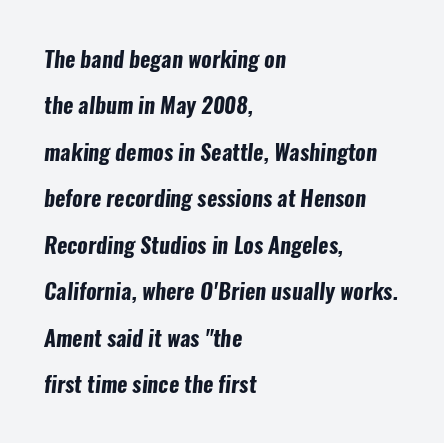
Which margin do the lines hug? The left one — the right edge is uneven. The space beneath each line is pristine and unruled. You could fit nearly another row in the gap between these rows. These words are printed bold, with thick strokes throughout. The horizontal fit of the characters is conventional and even.
